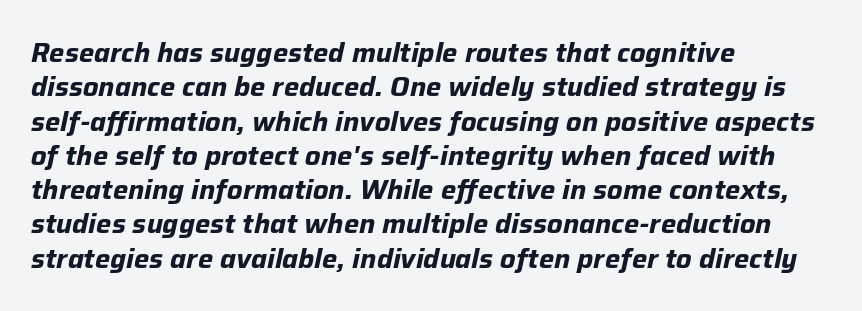
Q: Is the text bold? A: Yes.
Q: Is the text italic (slanted)? A: Yes, it leans right by about 12 degrees.
Q: Is the text underlined? A: No.
Q: How is the paragraph aligned? A: Left-aligned.
Q: Is the spacing between letters normal or unusually wide? A: Normal.
Q: Is the spacing between lines tight, normal or loose? A: Normal.
